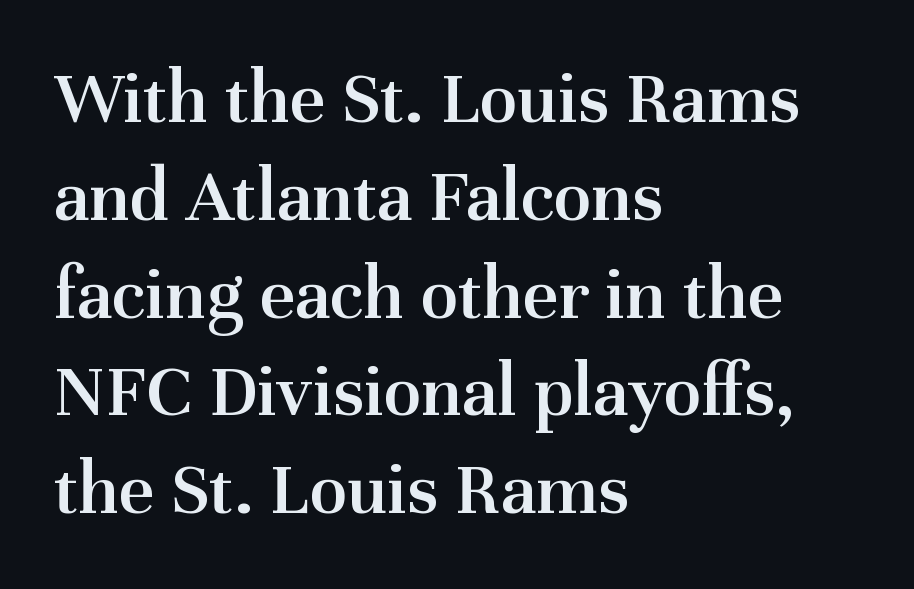
The image shows 77 px semibold serif type, upright; set left-aligned, normal line spacing (1.27x), normal letter spacing, not underlined; medium stroke contrast and a medium x-height.
